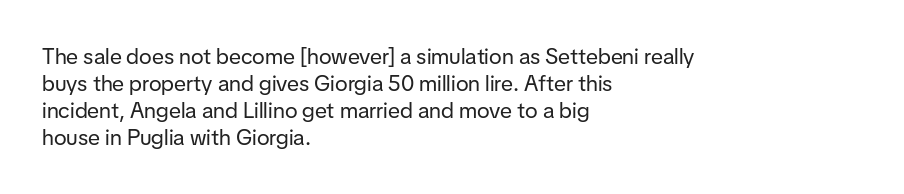
{"italic": "no", "bold": "no", "underline": "no", "align": "left", "line_spacing_ratio": 1.22, "letter_spacing": "normal", "letter_spacing_em": 0.0, "glyph_px": 22}
